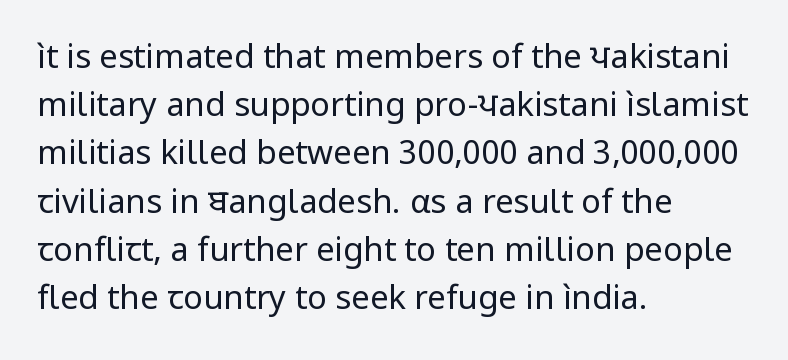
Q: Is the text bold? A: No.
Q: Is the text italic (slanted)? A: No, it is upright.
Q: Is the typeface a serif or a sans-serif typeface? A: Sans-serif.
Q: Is the text underlined? A: No.
Q: How is the paragraph aligned? A: Left-aligned.
Q: Is the spacing between letters normal or unusually wide? A: Normal.
Q: Is the spacing between lines tight, normal or loose? A: Normal.
Q: Width (condensed, normal, or wide)? A: Normal.
Q: Stroke contrast? A: Low.
Q: x-height? A: Medium.
Q: Monospaced? A: No.
